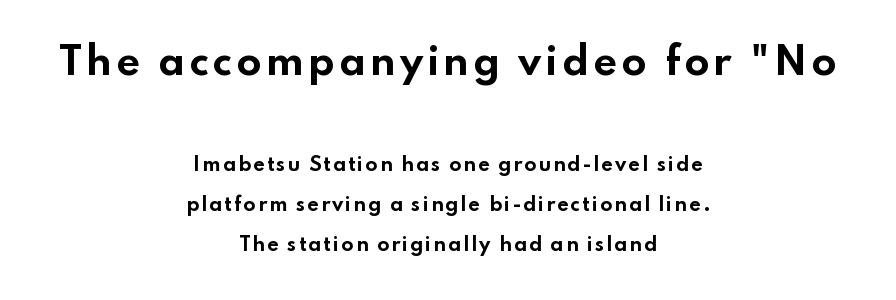
The image shows 37 px bold, wide sans-serif type, upright; set centered, loose line spacing (2.23x), not underlined; the first (top) block is 2.06x larger; low stroke contrast and a small x-height.
